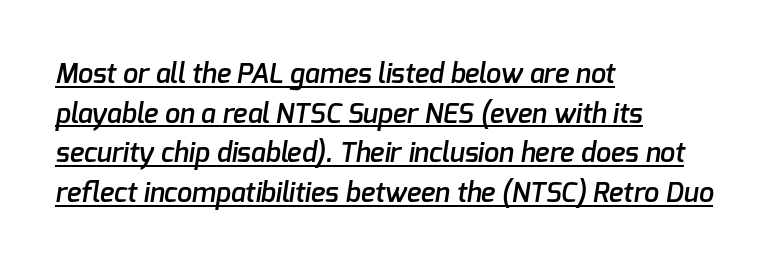
The image shows 27 px text type; set left-aligned, normal line spacing (1.47x), normal letter spacing, underlined.
